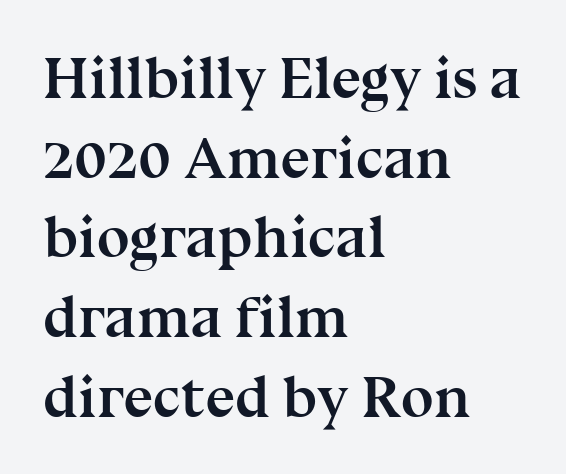
The image shows 59 px semibold serif type, upright; set left-aligned, normal line spacing (1.35x), normal letter spacing, not underlined; medium stroke contrast and a medium x-height.
